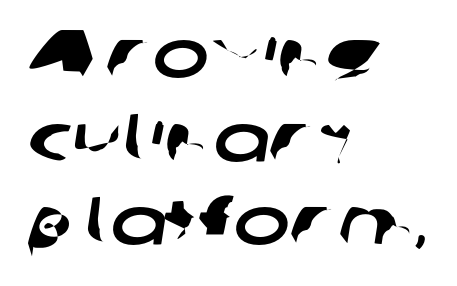
{"serif": "no", "width": "wide", "stroke_contrast": "low", "x_height": "medium", "monospaced": "no", "underline": "no", "align": "left", "line_spacing": "normal", "line_spacing_ratio": 1.25, "letter_spacing": "normal", "letter_spacing_em": 0.0, "glyph_px": 67}
